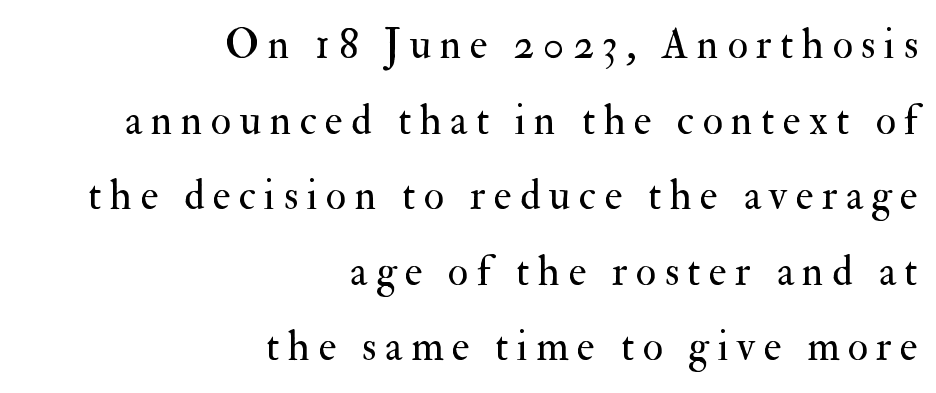
One-word summary of the alignment: right. The letterforms sit at book weight or below. Unlike italic type, these characters show no tilt at all. You could not count columns in this text — the font is proportionally spaced. Is this a sans? No — the strokes have serifs.
